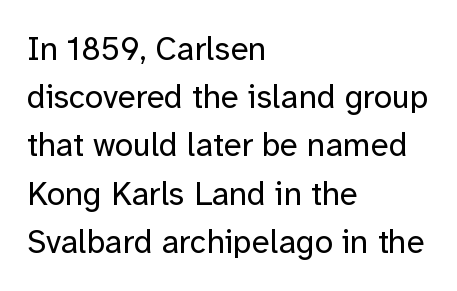
Q: Is the text bold? A: No.
Q: Is the text italic (slanted)? A: No, it is upright.
Q: Is the typeface a serif or a sans-serif typeface? A: Sans-serif.
Q: Is the text underlined? A: No.
Q: How is the paragraph aligned? A: Left-aligned.
Q: Is the spacing between letters normal or unusually wide? A: Normal.
Q: Is the spacing between lines tight, normal or loose? A: Normal.
Q: Width (condensed, normal, or wide)? A: Normal.
Q: Stroke contrast? A: Low.
Q: x-height? A: Medium.
Q: Monospaced? A: No.
